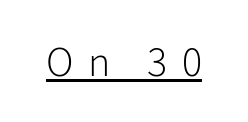
The image shows 42 px light sans-serif type, upright; set unusually wide letter spacing (+0.34 em), underlined; low stroke contrast and a medium x-height.
